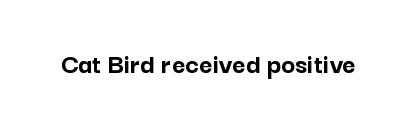
Notice how thick the strokes are: this is what a full bold looks like. Note: no serifs on the glyphs. Ascenders rise straight up at ninety degrees. The area under the type is left untouched. These lines are rendered in a variable-pitch font. A typesetter would call this zero additional tracking.
